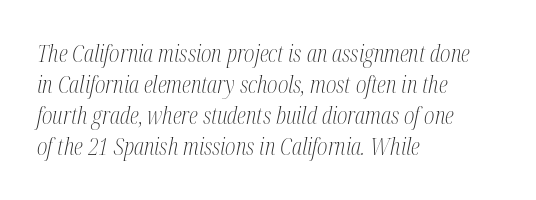
Teacher's note: observe the even left margin — that is flush-left alignment. Evenly set lines give the paragraph a standard silhouette. Check under the words: just untouched page. The weight tops out at a normal text grade. Tracking here is standard; glyphs follow each other at the usual distance.
